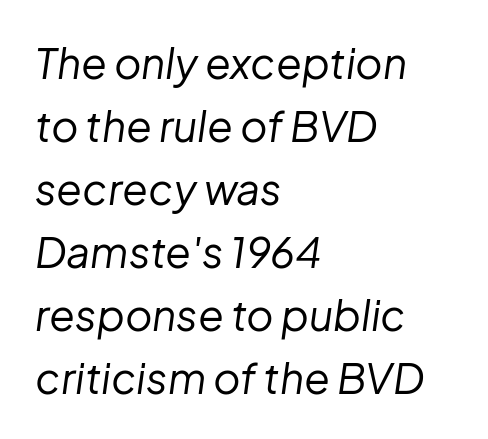
Q: Is the text bold? A: No.
Q: Is the text italic (slanted)? A: Yes, it leans right by about 8 degrees.
Q: Is the text underlined? A: No.
Q: How is the paragraph aligned? A: Left-aligned.
Q: Is the spacing between letters normal or unusually wide? A: Normal.
Q: Is the spacing between lines tight, normal or loose? A: Normal.
Q: Width (condensed, normal, or wide)? A: Normal.
Q: Stroke contrast? A: Low.
Q: x-height? A: Medium.
Q: Monospaced? A: No.
